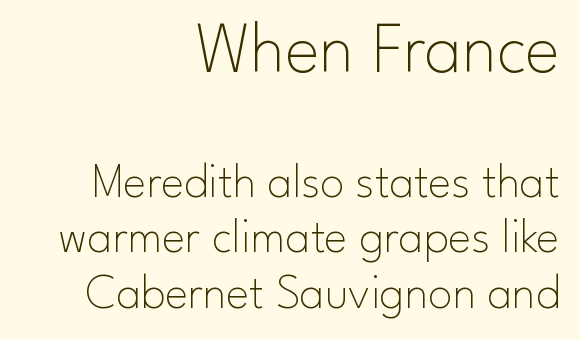
Q: Is the text bold? A: No.
Q: Is the text italic (slanted)? A: No, it is upright.
Q: Is the typeface a serif or a sans-serif typeface? A: Sans-serif.
Q: Is the text underlined? A: No.
Q: How is the paragraph aligned? A: Right-aligned.
Q: Is the spacing between letters normal or unusually wide? A: Normal.
Q: Is the spacing between lines tight, normal or loose? A: Tight.
Q: Which block of text is set in a larger size, the first (top) or the second (bottom)? A: The first (top) one.
Q: Width (condensed, normal, or wide)? A: Normal.
Q: Stroke contrast? A: Low.
Q: x-height? A: Small.
Q: Monospaced? A: No.
